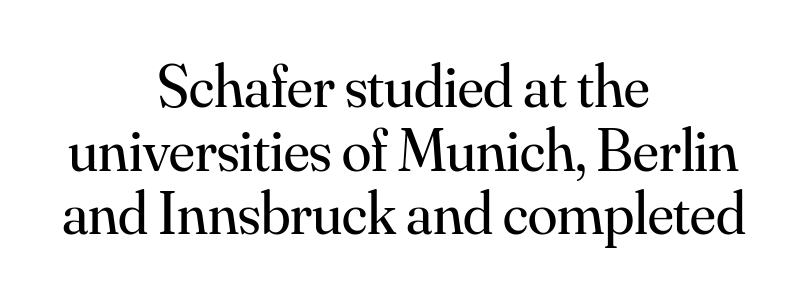
Q: Is the text bold? A: No.
Q: Is the text italic (slanted)? A: No, it is upright.
Q: Is the typeface a serif or a sans-serif typeface? A: Serif.
Q: Is the text underlined? A: No.
Q: How is the paragraph aligned? A: Centered.
Q: Is the spacing between letters normal or unusually wide? A: Normal.
Q: Is the spacing between lines tight, normal or loose? A: Tight.
Q: Width (condensed, normal, or wide)? A: Normal.
Q: Stroke contrast? A: Medium.
Q: x-height? A: Small.
Q: Monospaced? A: No.
